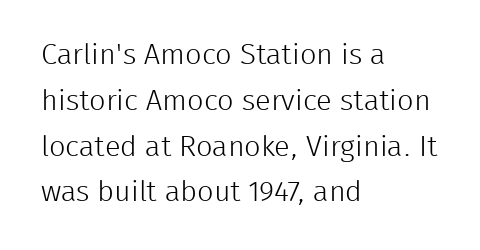
The image shows 29 px light sans-serif type, upright; set left-aligned, normal line spacing (1.58x), normal letter spacing, not underlined; low stroke contrast and a medium x-height.
